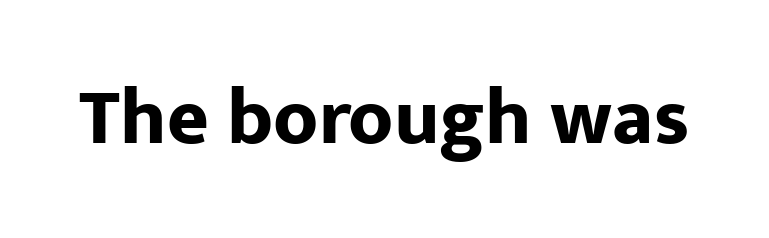
{"serif": "no", "italic": "no", "bold": "yes", "weight": "bold", "width": "normal", "stroke_contrast": "low", "x_height": "medium", "monospaced": "no", "underline": "no", "letter_spacing": "normal", "letter_spacing_em": 0.0, "glyph_px": 80}
